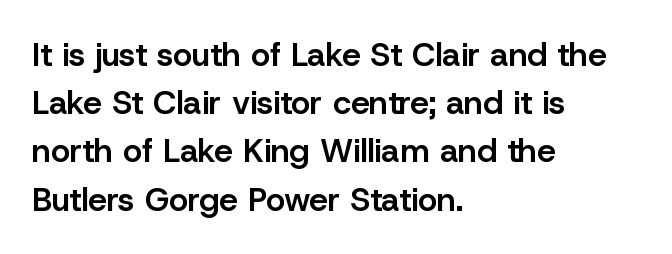
{"serif": "no", "italic": "no", "bold": "semi", "weight": "semibold", "width": "normal", "stroke_contrast": "low", "x_height": "medium", "monospaced": "no", "underline": "no", "align": "left", "line_spacing": "normal", "line_spacing_ratio": 1.46, "letter_spacing": "normal", "letter_spacing_em": 0.0, "glyph_px": 33}
